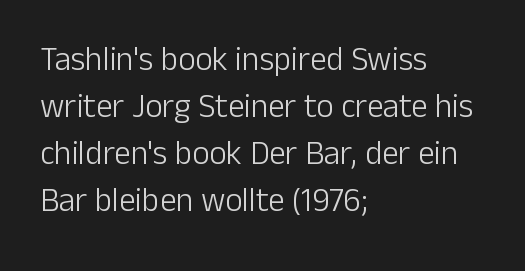
The image shows 33 px light sans-serif type, upright; set left-aligned, normal line spacing (1.42x), normal letter spacing, not underlined; low stroke contrast and a medium x-height.
